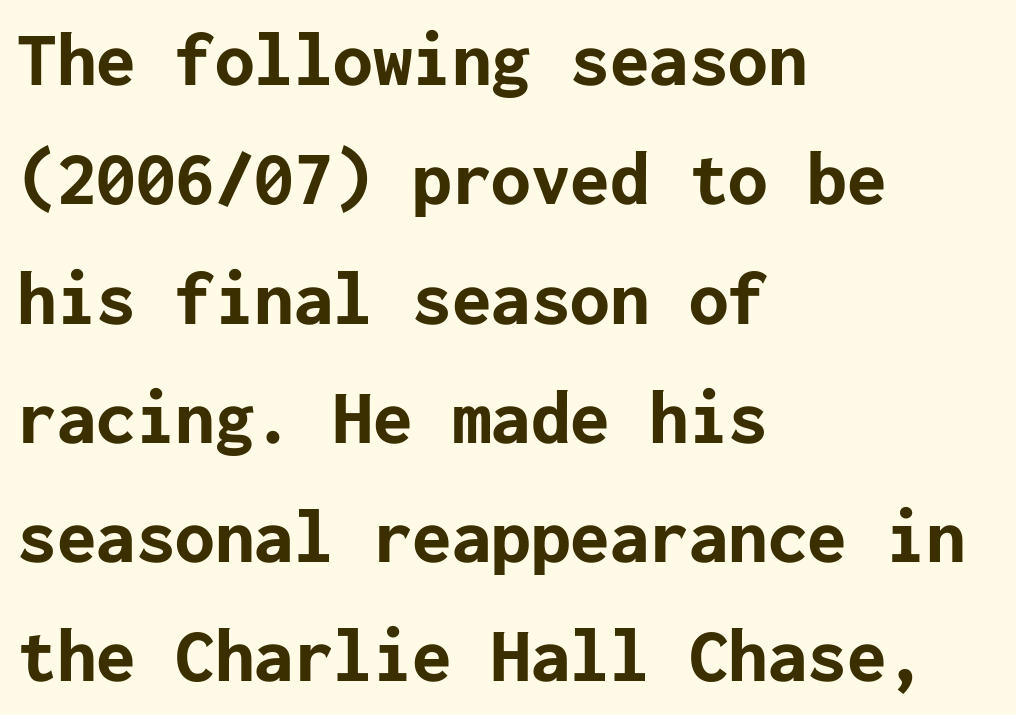
The image shows 79 px bold sans-serif type, upright; set left-aligned, normal line spacing (1.51x), normal letter spacing, not underlined; low stroke contrast and a medium x-height.
